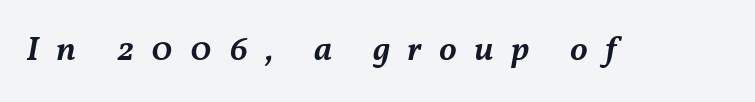
The image shows 35 px semibold type, italic (leaning right); set unusually wide letter spacing (+0.49 em), not underlined; medium stroke contrast and a medium x-height.
